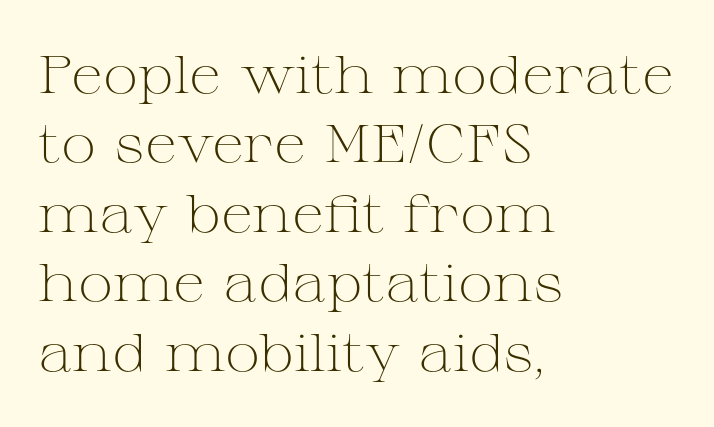
Just letters on the line, the space beneath them empty. Caption: multi-line text, flush left, ragged right. Bold? No — there's no thickening of the strokes. Small tapered or slab feet sit at the stroke ends, so this counts as serif. Each letter keeps its own natural width here, so spacing adapts to shape. What stands out about the letter spacing? Nothing — it is the standard amount.
